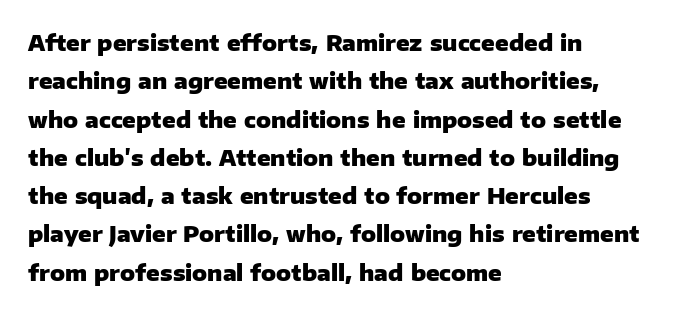
The image shows 22 px bold type, upright; set left-aligned, line spacing 1.74x, normal letter spacing, not underlined.
